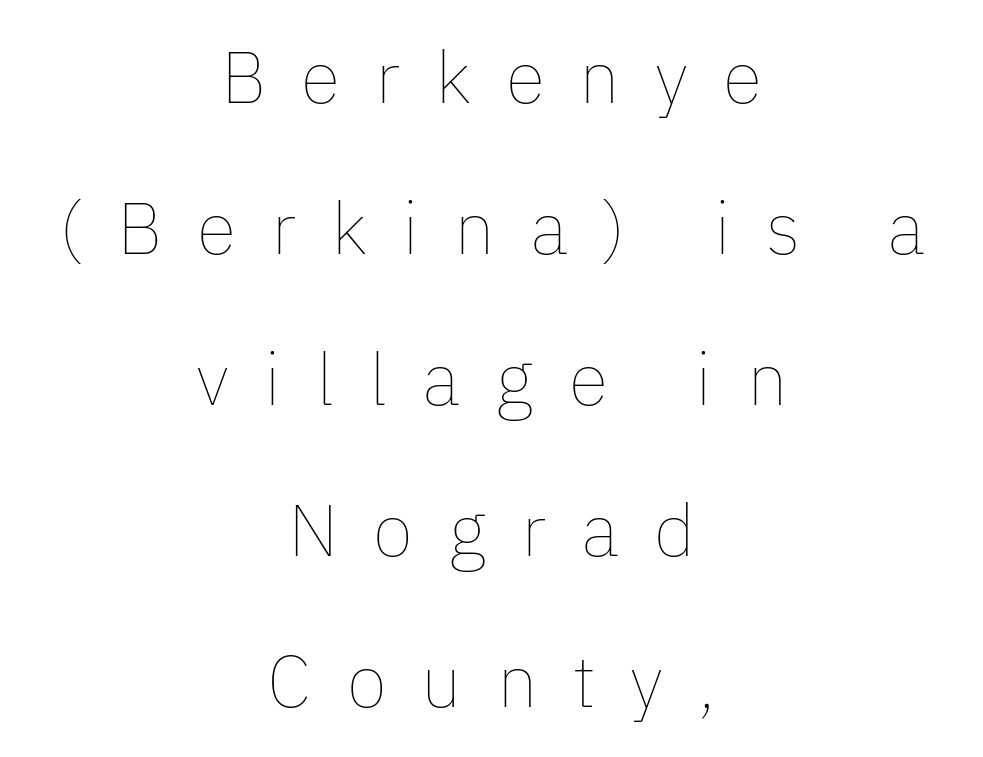
The image shows 73 px thin type, upright; set centered, loose line spacing (2.07x), unusually wide letter spacing (+0.48 em), not underlined; low stroke contrast and a medium x-height.
